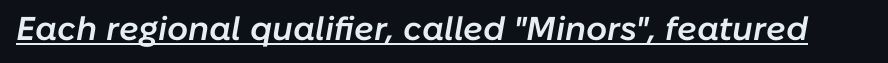
The image shows 33 px semibold type, italic (leaning right); set normal letter spacing, underlined; low stroke contrast and a medium x-height.
